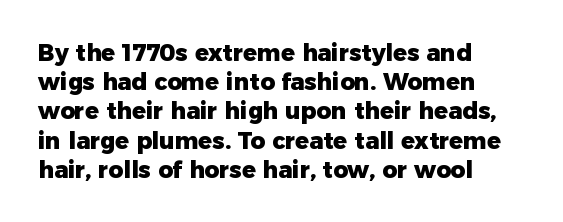
The image shows 23 px bold type, upright; set left-aligned, normal line spacing (1.27x), normal letter spacing, not underlined.
